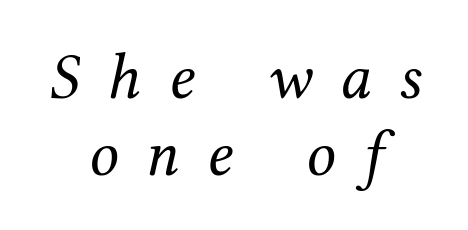
The image shows 65 px regular-weight serif type, italic (leaning right); set centered, line spacing 1.18x, unusually wide letter spacing (+0.43 em), not underlined; medium stroke contrast and a medium x-height.
